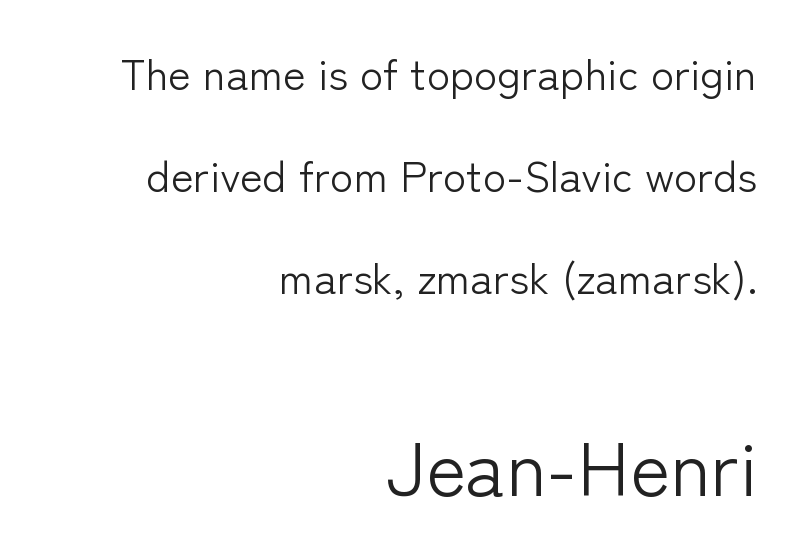
{"serif": "no", "italic": "no", "bold": "no", "weight": "light", "width": "normal", "stroke_contrast": "low", "x_height": "medium", "monospaced": "no", "underline": "no", "align": "right", "line_spacing": "loose", "line_spacing_ratio": 2.37, "letter_spacing": "normal", "letter_spacing_em": 0.0, "larger_block": "second", "size_ratio": 1.77, "glyph_px": 76}
